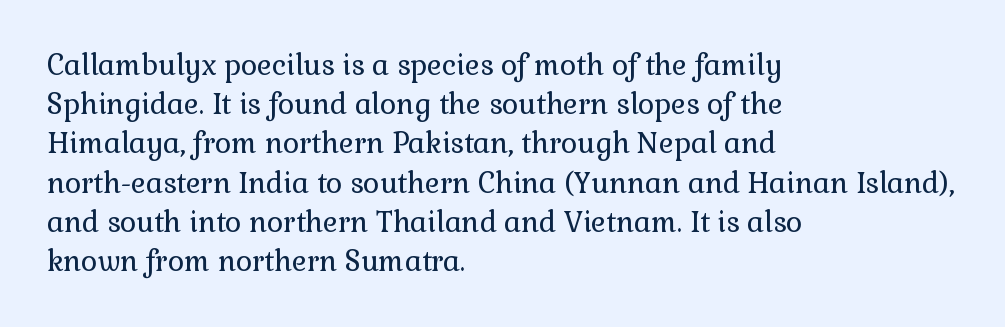
If you drew a line through each stem, it would be perfectly vertical. Regarding serifs, this sample has them. Weight: in the light-to-regular range. If you drew a ruler down the left edge, every line would touch it. Baseline-to-baseline distance is the conventional proportion of letter height. Honestly, there is no underline to notice here at all.
